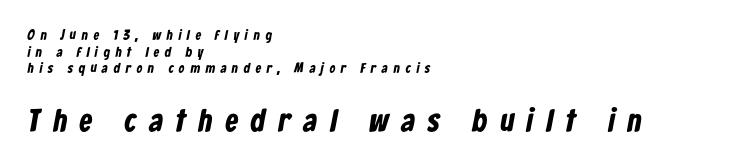
Look at the stroke-to-counter ratio: heavy, a bold. Underlining? Definitely not there. Casual observation: everything's shoved over to the left. Font category for this specimen: sans-serif.
